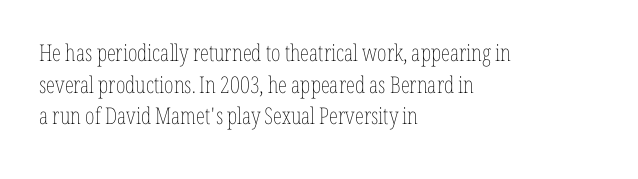
Q: Is the text bold? A: No.
Q: Is the text italic (slanted)? A: No, it is upright.
Q: Is the text underlined? A: No.
Q: How is the paragraph aligned? A: Left-aligned.
Q: Is the spacing between letters normal or unusually wide? A: Normal.
Q: Is the spacing between lines tight, normal or loose? A: Normal.
